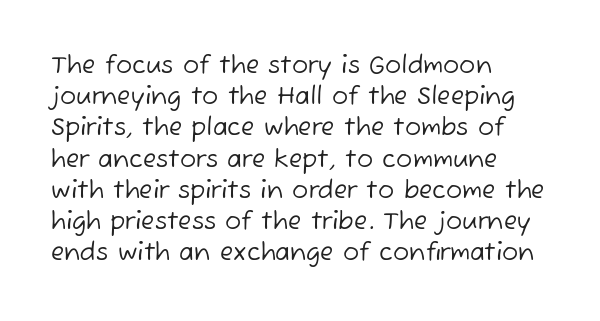
The image shows 24 px text type; set left-aligned, normal line spacing (1.3x), normal letter spacing, not underlined.
